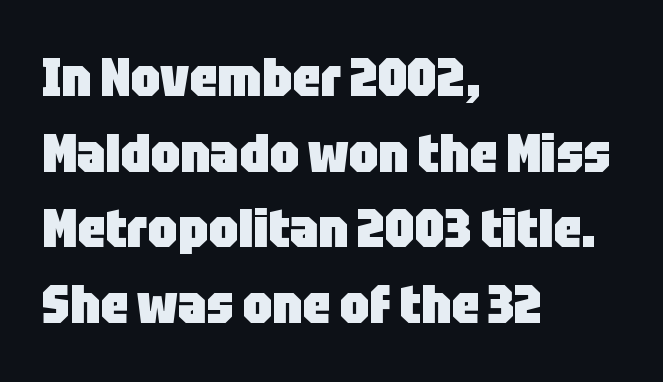
Q: Is the text bold? A: Yes.
Q: Is the text italic (slanted)? A: No, it is upright.
Q: Is the typeface a serif or a sans-serif typeface? A: Sans-serif.
Q: Is the text underlined? A: No.
Q: How is the paragraph aligned? A: Left-aligned.
Q: Is the spacing between letters normal or unusually wide? A: Normal.
Q: Is the spacing between lines tight, normal or loose? A: Normal.
Q: Width (condensed, normal, or wide)? A: Condensed.
Q: Stroke contrast? A: Low.
Q: x-height? A: Large.
Q: Monospaced? A: No.
